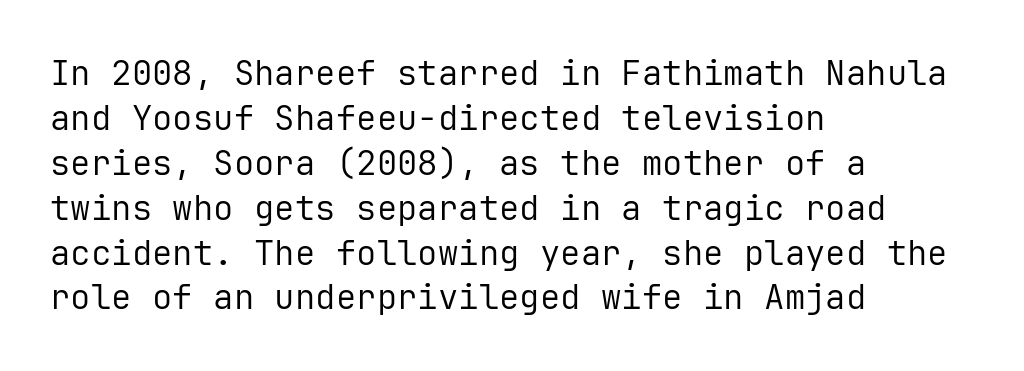
The image shows 34 px regular-weight sans-serif type, upright, monospaced; set left-aligned, normal line spacing (1.32x), normal letter spacing, not underlined; low stroke contrast and a medium x-height.
